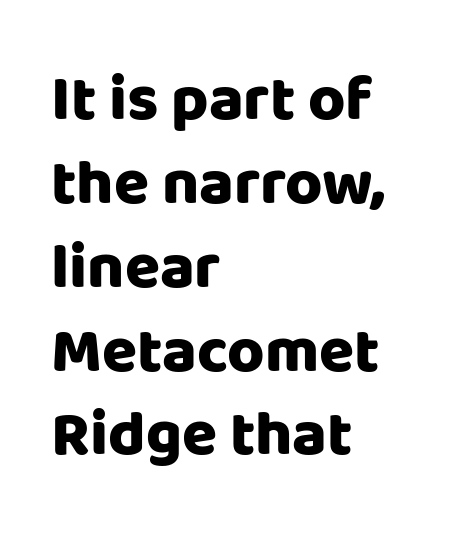
{"serif": "no", "italic": "no", "bold": "yes", "weight": "heavy", "width": "normal", "stroke_contrast": "low", "x_height": "large", "monospaced": "no", "underline": "no", "align": "left", "line_spacing": "normal", "line_spacing_ratio": 1.31, "letter_spacing": "normal", "letter_spacing_em": 0.0, "glyph_px": 64}
